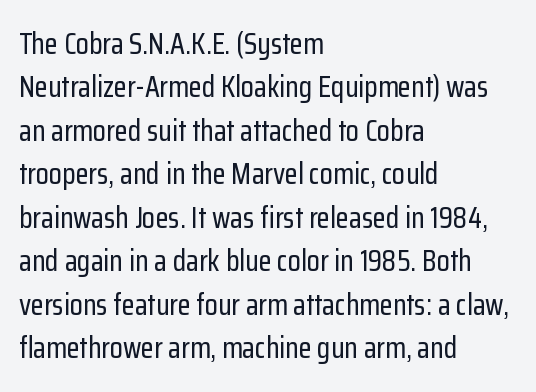
Layout note: lines flush left. The rendering uses natural spacing where letterforms have individual widths. Nope, not italic — everything's standing straight. The passage shown is typeset with a sans-serif family. The gap between lines stays unmarked.
